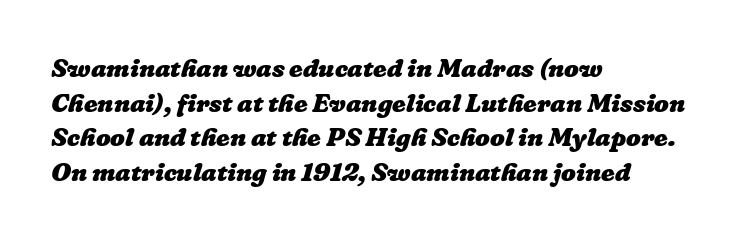
{"bold": "yes", "underline": "no", "align": "left", "line_spacing": "normal", "line_spacing_ratio": 1.33, "letter_spacing": "normal", "letter_spacing_em": 0.0, "glyph_px": 26}
